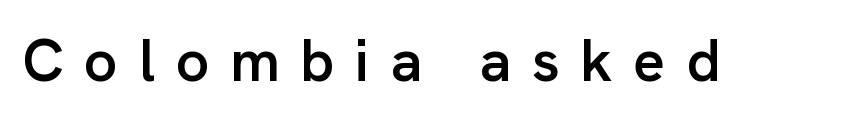
The image shows 59 px semibold sans-serif type, upright; set unusually wide letter spacing (+0.35 em), not underlined; low stroke contrast and a medium x-height.
